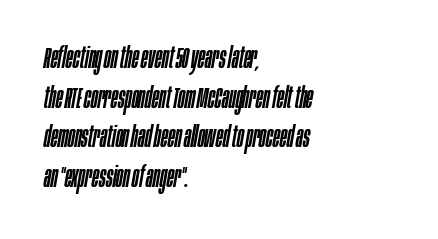
The image shows 29 px condensed type, italic (leaning right); set left-aligned, normal line spacing (1.37x), normal letter spacing, not underlined; low stroke contrast and a large x-height.
